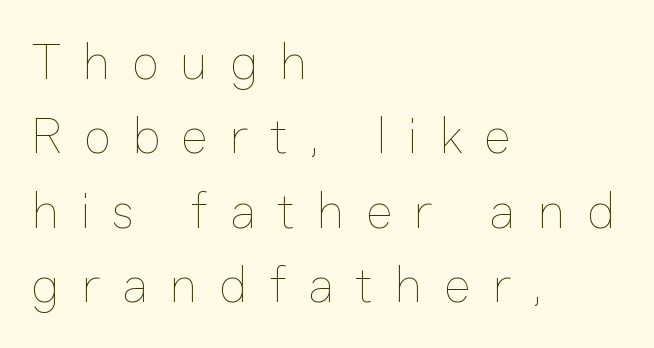
The image shows 51 px thin type, upright; set left-aligned, normal line spacing (1.46x), unusually wide letter spacing (+0.42 em), not underlined; low stroke contrast and a medium x-height.
